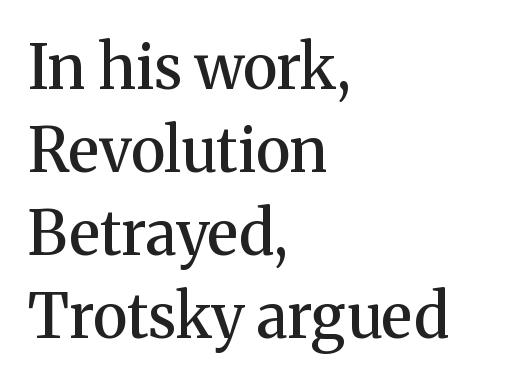
{"serif": "yes", "italic": "no", "bold": "semi", "weight": "semibold", "width": "normal", "stroke_contrast": "medium", "x_height": "medium", "monospaced": "no", "underline": "no", "align": "left", "line_spacing": "normal", "line_spacing_ratio": 1.36, "letter_spacing": "normal", "letter_spacing_em": 0.0, "glyph_px": 61}
